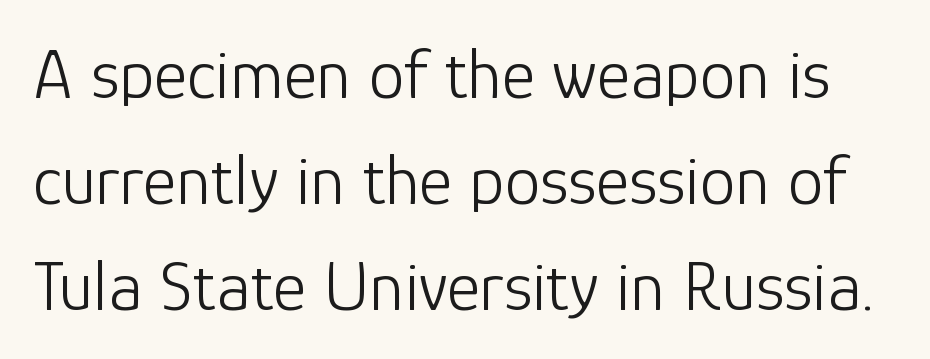
Q: Is the text bold? A: No.
Q: Is the text italic (slanted)? A: No, it is upright.
Q: Is the typeface a serif or a sans-serif typeface? A: Sans-serif.
Q: Is the text underlined? A: No.
Q: Is the spacing between letters normal or unusually wide? A: Normal.
Q: Is the spacing between lines tight, normal or loose? A: Normal.
Q: Width (condensed, normal, or wide)? A: Normal.
Q: Stroke contrast? A: Low.
Q: x-height? A: Medium.
Q: Monospaced? A: No.
